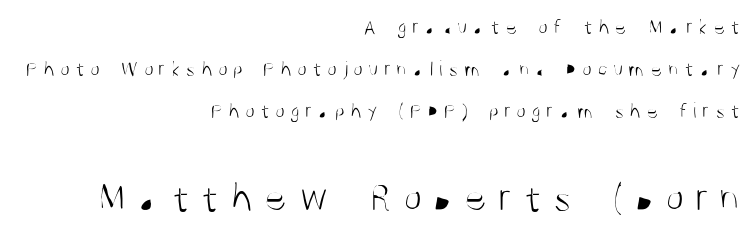
The image shows 43 px light, condensed sans-serif type, upright; set right-aligned, loose line spacing (1.91x), unusually wide letter spacing (+0.25 em), not underlined; the second (bottom) block is 1.95x larger; medium stroke contrast and a large x-height.
